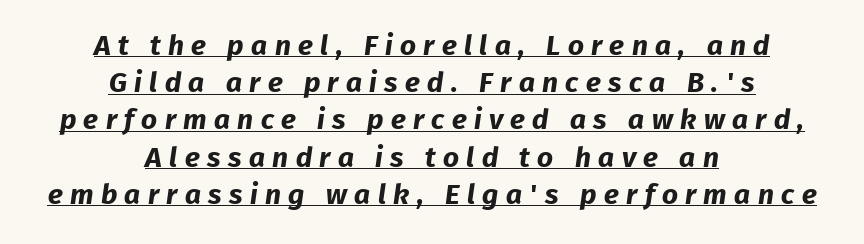
Q: Is the text bold? A: Yes.
Q: Is the typeface a serif or a sans-serif typeface? A: Sans-serif.
Q: Is the text underlined? A: Yes.
Q: How is the paragraph aligned? A: Centered.
Q: Is the spacing between letters normal or unusually wide? A: Unusually wide.
Q: Is the spacing between lines tight, normal or loose? A: Normal.
Q: Width (condensed, normal, or wide)? A: Normal.
Q: Stroke contrast? A: Low.
Q: x-height? A: Medium.
Q: Monospaced? A: No.
